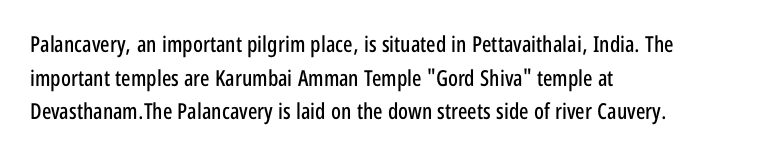
{"italic": "no", "underline": "no", "align": "left", "line_spacing": "normal", "line_spacing_ratio": 1.53, "letter_spacing": "normal", "letter_spacing_em": 0.0, "glyph_px": 22}
